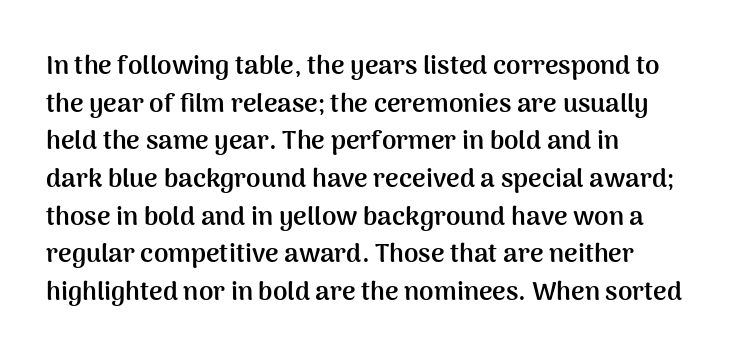
On the weight axis this lands at bold, roughly 700. Words float on clear page, feet unadorned. Interline gaps are of average width in this sample. The rendering keeps characters at their native spacing. In terms of posture, this sample is upright.
